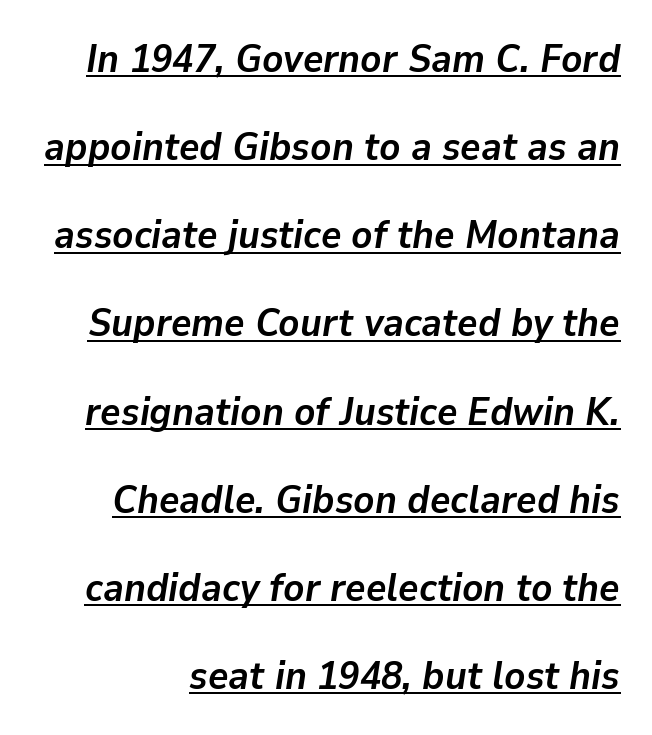
Q: Is the text bold? A: Yes.
Q: Is the text italic (slanted)? A: Yes, it leans right by about 9 degrees.
Q: Is the text underlined? A: Yes.
Q: Is the spacing between letters normal or unusually wide? A: Normal.
Q: Is the spacing between lines tight, normal or loose? A: Loose.
Q: Width (condensed, normal, or wide)? A: Normal.
Q: Stroke contrast? A: Low.
Q: x-height? A: Medium.
Q: Monospaced? A: No.
